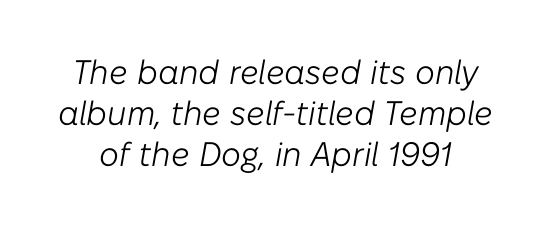
The image shows 34 px light type, italic (leaning right); set line spacing 1.21x, normal letter spacing, not underlined; low stroke contrast and a medium x-height.
